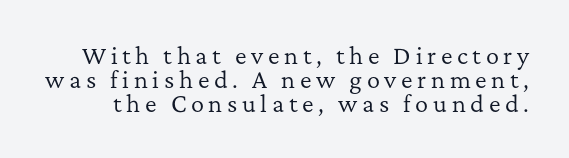
{"italic": "no", "bold": "no", "underline": "no", "line_spacing": "tight", "line_spacing_ratio": 1.09, "letter_spacing": "wide", "letter_spacing_em": 0.21, "glyph_px": 22}
